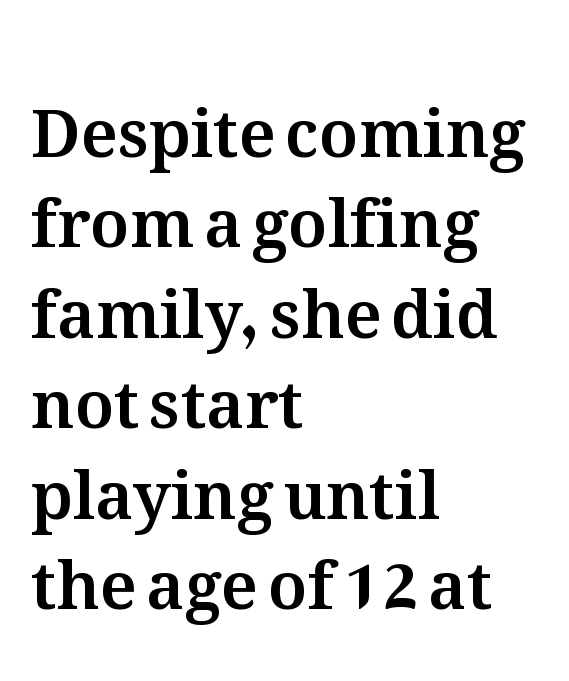
{"italic": "no", "width": "normal", "stroke_contrast": "medium", "x_height": "medium", "monospaced": "no", "underline": "no", "align": "left", "line_spacing": "normal", "line_spacing_ratio": 1.37, "letter_spacing": "normal", "letter_spacing_em": 0.0, "glyph_px": 66}
